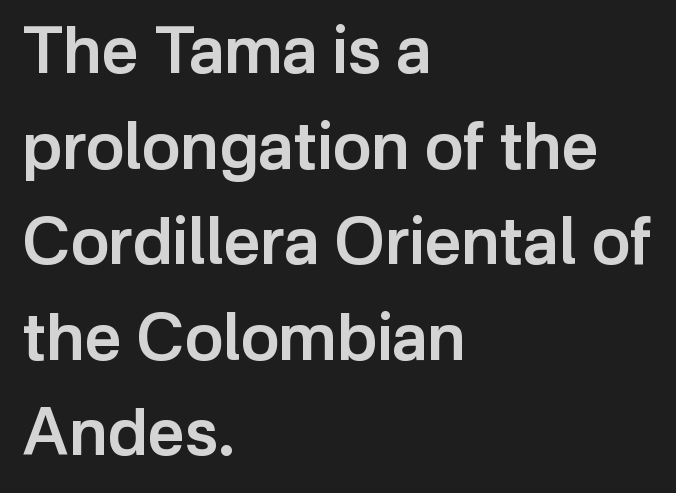
The image shows 65 px semibold sans-serif type, upright; set left-aligned, normal line spacing (1.47x), normal letter spacing, not underlined; low stroke contrast and a medium x-height.
